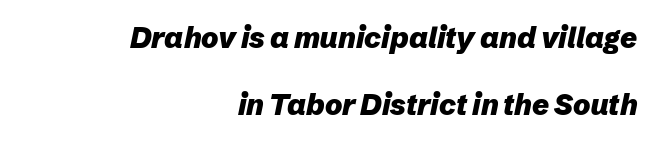
Q: Is the text bold? A: Yes.
Q: Is the text italic (slanted)? A: Yes, it leans right by about 12 degrees.
Q: Is the text underlined? A: No.
Q: How is the paragraph aligned? A: Right-aligned.
Q: Is the spacing between letters normal or unusually wide? A: Normal.
Q: Is the spacing between lines tight, normal or loose? A: Loose.
Q: Width (condensed, normal, or wide)? A: Normal.
Q: Stroke contrast? A: Low.
Q: x-height? A: Medium.
Q: Monospaced? A: No.
